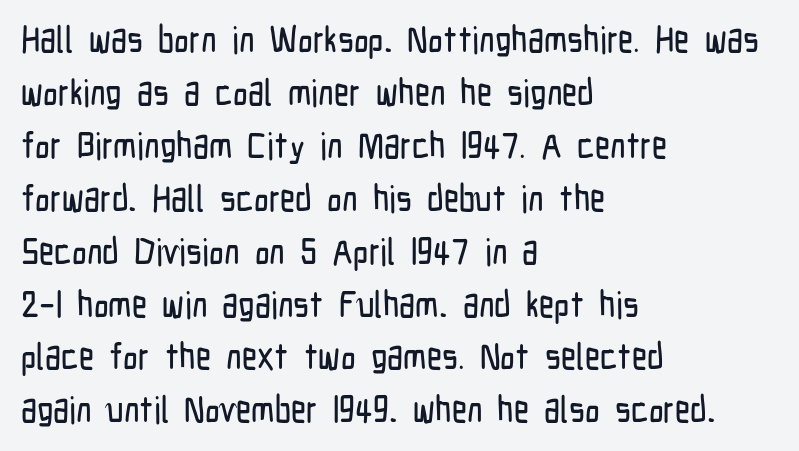
The image shows 37 px condensed sans-serif type, upright; set left-aligned, normal line spacing (1.43x), normal letter spacing, not underlined; low stroke contrast and a medium x-height.
